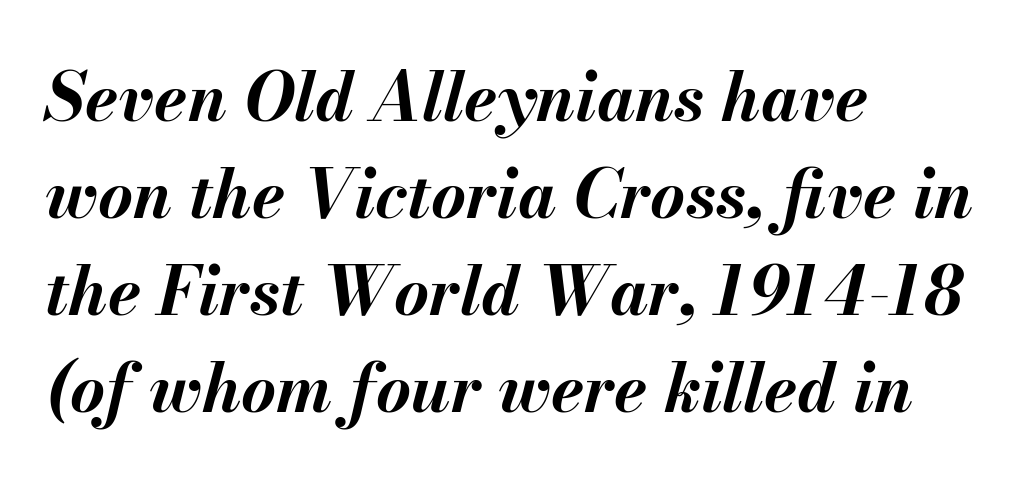
Q: Is the text bold? A: Yes.
Q: Is the text italic (slanted)? A: Yes, it leans right by about 13 degrees.
Q: Is the text underlined? A: No.
Q: How is the paragraph aligned? A: Left-aligned.
Q: Is the spacing between letters normal or unusually wide? A: Normal.
Q: Is the spacing between lines tight, normal or loose? A: Normal.
Q: Width (condensed, normal, or wide)? A: Normal.
Q: Stroke contrast? A: Medium.
Q: x-height? A: Small.
Q: Monospaced? A: No.
